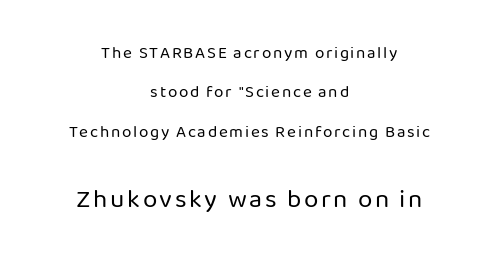
Descenders hang freely into open space. Every stem runs plumb, perpendicular to the baseline. The strokes carry an ordinary text weight at most. Here the second block reads like a headline and the first like body copy. Reading down the column, the eye jumps a long way to each next line. The text block is weighted toward neither margin, spreading evenly from the middle.
